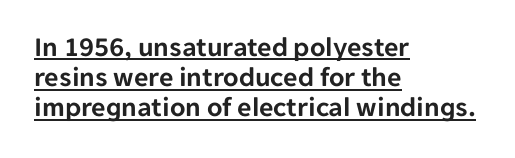
{"serif": "no", "italic": "no", "width": "normal", "stroke_contrast": "low", "x_height": "medium", "monospaced": "no", "underline": "yes", "align": "left", "line_spacing": "tight", "line_spacing_ratio": 1.08, "letter_spacing": "normal", "letter_spacing_em": 0.0, "glyph_px": 28}
